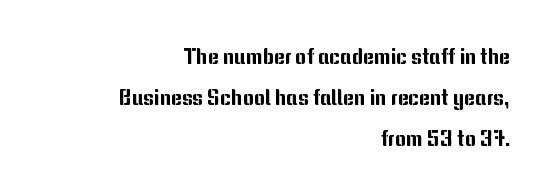
The image shows 21 px text type, upright; set right-aligned, loose line spacing (1.95x), normal letter spacing, not underlined.
